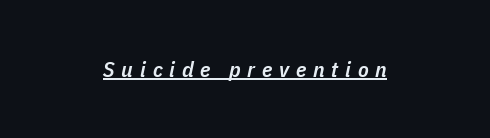
Q: Is the text bold? A: Semi-bold.
Q: Is the text italic (slanted)? A: Yes, it leans right by about 11 degrees.
Q: Is the text underlined? A: Yes.
Q: How is the paragraph aligned? A: Centered.
Q: Is the spacing between letters normal or unusually wide? A: Unusually wide.
